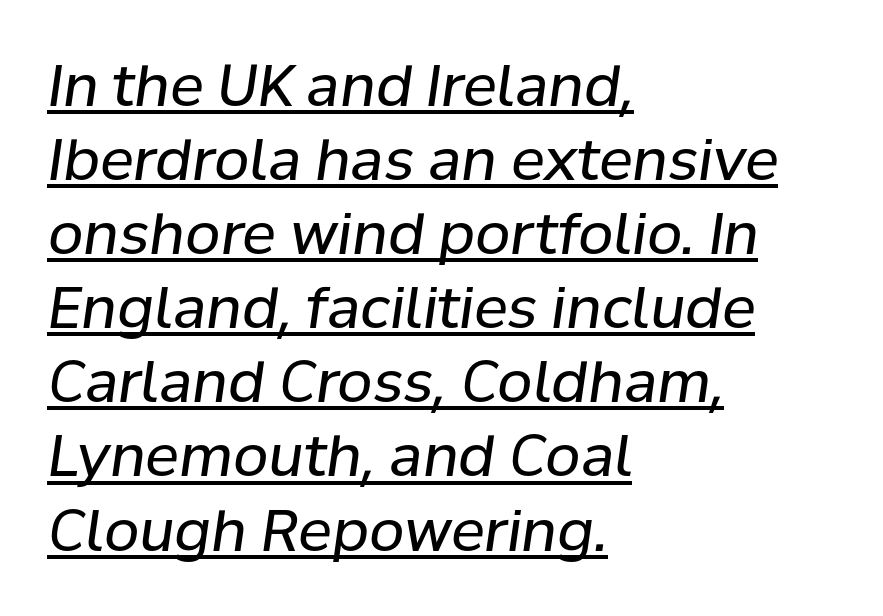
The image shows 57 px regular-weight type, italic (leaning right); set left-aligned, normal line spacing (1.3x), normal letter spacing, underlined; low stroke contrast and a medium x-height.
